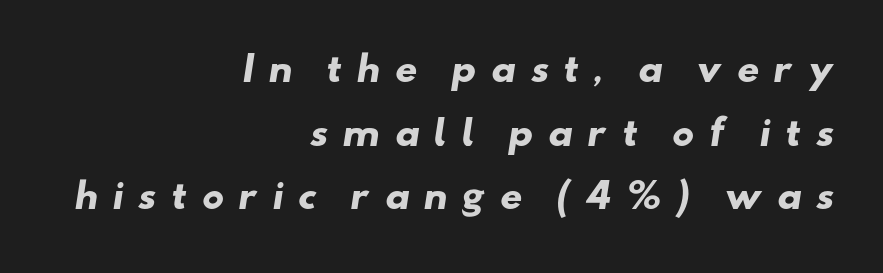
Here the designer chose a conventional face with non-uniform glyph widths. Plain, unruled lines of type. Observe the wide spacing: letters keep a clear distance from each other. Does the type have serifs? No, each stem ends abruptly. I'd describe the lettering as bold — thick and assertive. One-word summary of the alignment: right.
